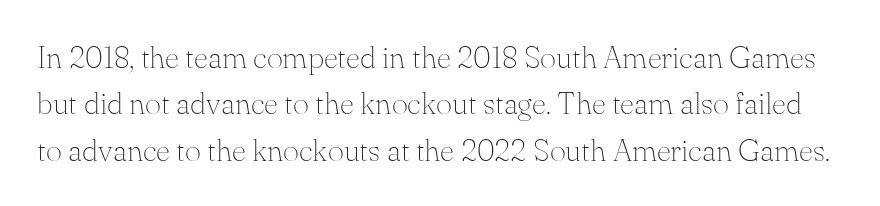
Q: Is the text bold? A: No.
Q: Is the text italic (slanted)? A: No, it is upright.
Q: Is the typeface a serif or a sans-serif typeface? A: Serif.
Q: Is the text underlined? A: No.
Q: Is the spacing between letters normal or unusually wide? A: Normal.
Q: Is the spacing between lines tight, normal or loose? A: Normal.
Q: Width (condensed, normal, or wide)? A: Normal.
Q: Stroke contrast? A: Medium.
Q: x-height? A: Small.
Q: Monospaced? A: No.
